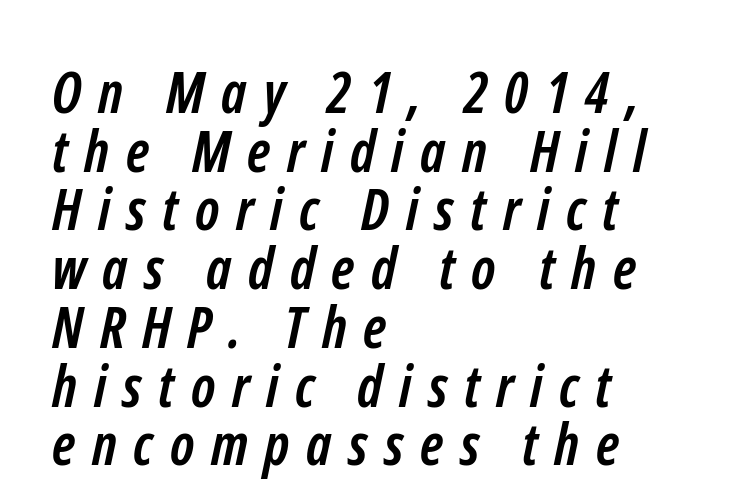
The image shows 57 px semibold, condensed sans-serif type; set left-aligned, tight line spacing (1.03x), unusually wide letter spacing (+0.29 em), not underlined; low stroke contrast and a medium x-height.
